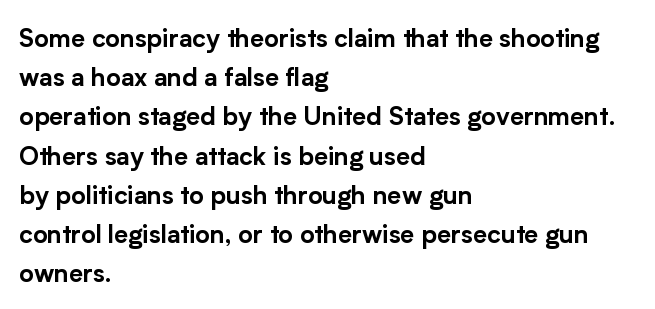
The image shows 25 px text type, upright; set left-aligned, normal line spacing (1.57x), normal letter spacing, not underlined.
